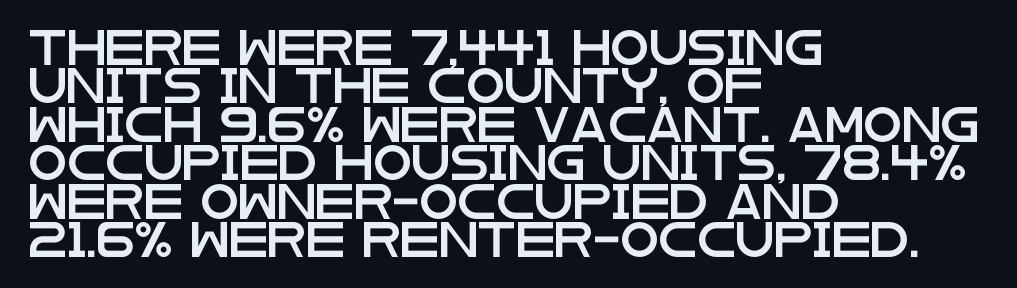
{"serif": "no", "italic": "no", "width": "wide", "stroke_contrast": "low", "x_height": "large", "monospaced": "no", "underline": "no", "align": "left", "line_spacing": "tight", "line_spacing_ratio": 1.1, "letter_spacing": "normal", "letter_spacing_em": 0.0, "glyph_px": 35}
